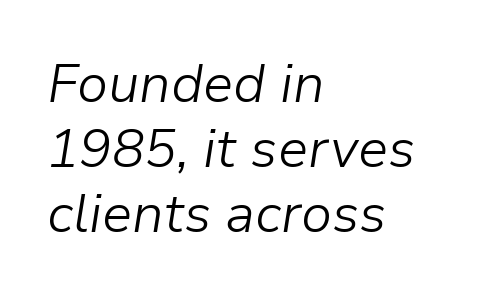
{"italic": "yes", "lean": "right", "slant_degrees": 9, "bold": "no", "weight": "light", "width": "normal", "stroke_contrast": "low", "x_height": "medium", "monospaced": "no", "underline": "no", "align": "left", "line_spacing_ratio": 1.2, "letter_spacing": "normal", "letter_spacing_em": 0.0, "glyph_px": 54}
